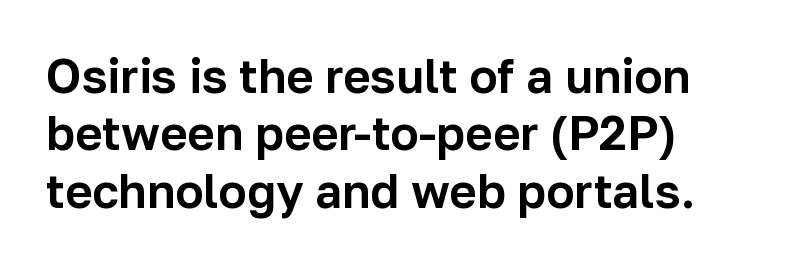
Q: Is the text italic (slanted)? A: No, it is upright.
Q: Is the typeface a serif or a sans-serif typeface? A: Sans-serif.
Q: Is the text underlined? A: No.
Q: How is the paragraph aligned? A: Left-aligned.
Q: Is the spacing between letters normal or unusually wide? A: Normal.
Q: Width (condensed, normal, or wide)? A: Normal.
Q: Stroke contrast? A: Low.
Q: x-height? A: Medium.
Q: Monospaced? A: No.
